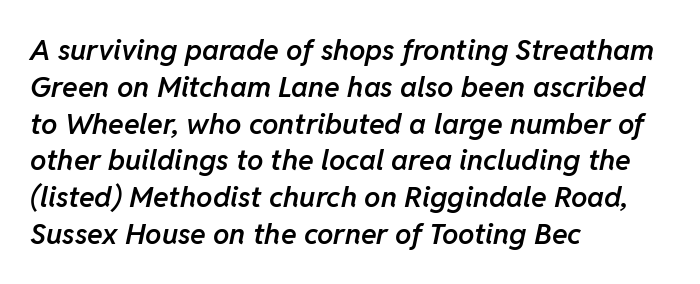
Notice how the stems are inclined rather than vertical — that's the hallmark of italics. Each row of text sits above clean, open space. One glance says typical: line gaps are just what's usual. Proportional: the letters do not fall into vertical columns. The characters look somewhat weighty, a semibold short of true bold.
